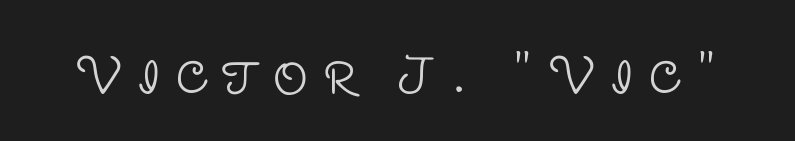
{"serif": "no", "bold": "no", "weight": "light", "width": "normal", "stroke_contrast": "low", "x_height": "large", "monospaced": "no", "underline": "no", "letter_spacing": "wide", "letter_spacing_em": 0.28, "glyph_px": 50}
